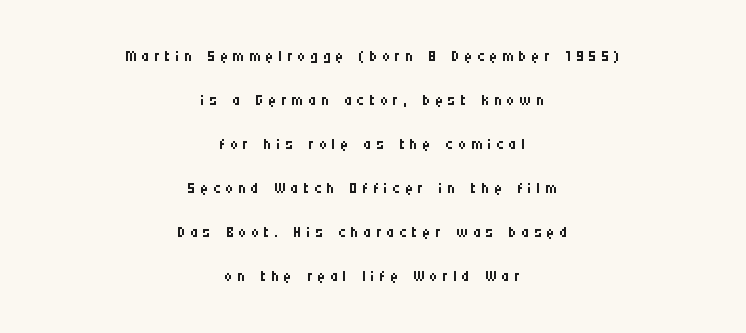
{"italic": "no", "bold": "no", "underline": "no", "align": "center", "line_spacing": "loose", "line_spacing_ratio": 2.0, "letter_spacing": "wide", "letter_spacing_em": 0.21, "glyph_px": 22}
